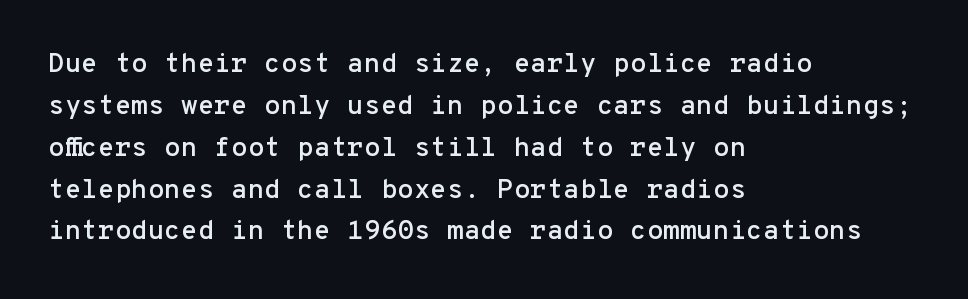
{"italic": "no", "underline": "no", "align": "left", "line_spacing": "normal", "line_spacing_ratio": 1.55, "letter_spacing": "normal", "letter_spacing_em": 0.0, "glyph_px": 27}
